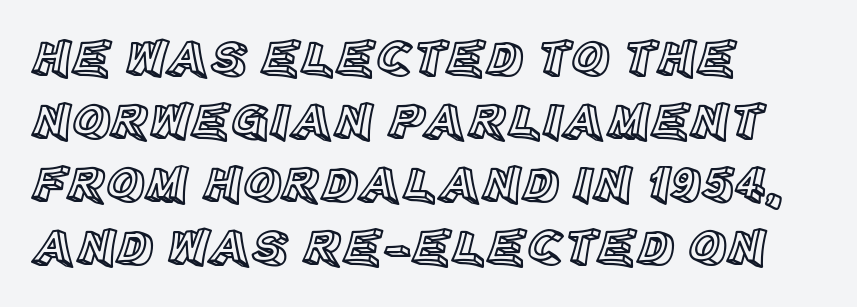
The image shows 52 px text type; set left-aligned, line spacing 1.21x, normal letter spacing, not underlined; a large x-height.
